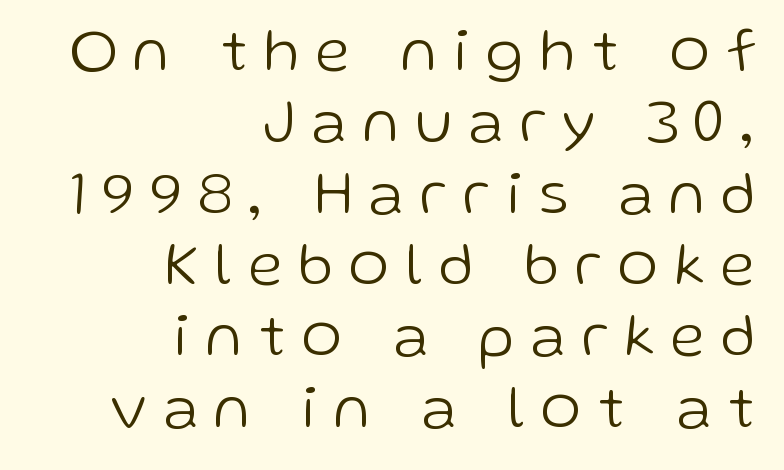
Each word looks stretched out because of the extra space between its letters. This is the regular roman posture of the typeface. Each line ends at the same right margin while the left side varies. The letterforms sit at book weight or below.
